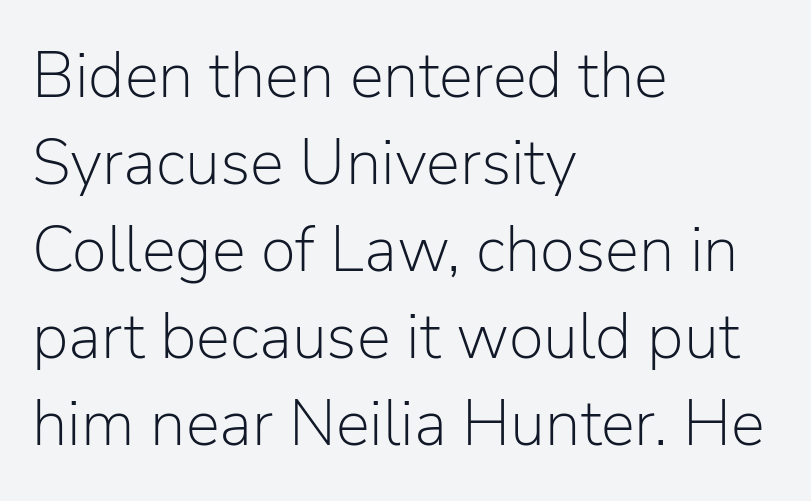
The image shows 64 px light sans-serif type, upright; set left-aligned, normal line spacing (1.36x), normal letter spacing, not underlined; low stroke contrast and a medium x-height.
